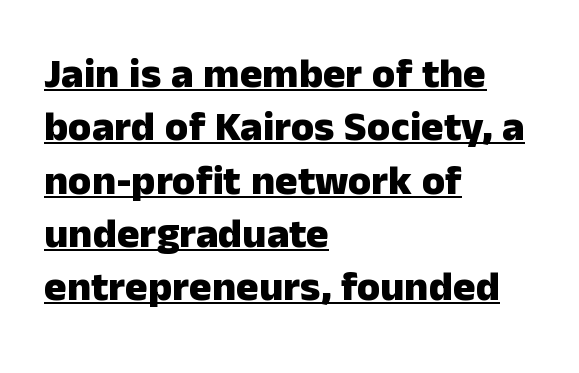
{"serif": "no", "italic": "no", "bold": "yes", "weight": "heavy", "width": "normal", "stroke_contrast": "low", "x_height": "medium", "monospaced": "no", "underline": "yes", "align": "left", "line_spacing": "normal", "line_spacing_ratio": 1.27, "letter_spacing": "normal", "letter_spacing_em": 0.0, "glyph_px": 42}
